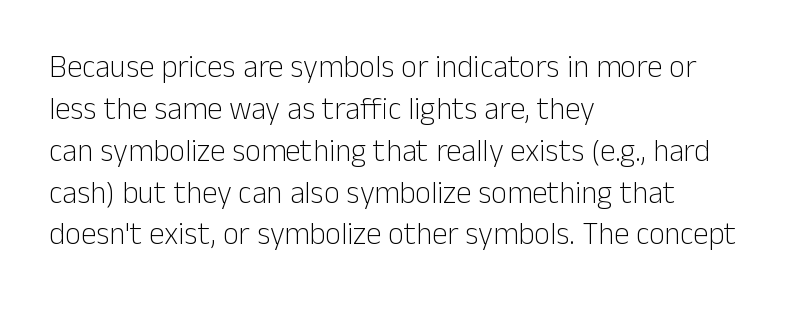
{"serif": "no", "italic": "no", "bold": "no", "weight": "light", "width": "normal", "stroke_contrast": "low", "x_height": "medium", "monospaced": "no", "underline": "no", "align": "left", "line_spacing": "normal", "line_spacing_ratio": 1.35, "letter_spacing": "normal", "letter_spacing_em": 0.0, "glyph_px": 31}
